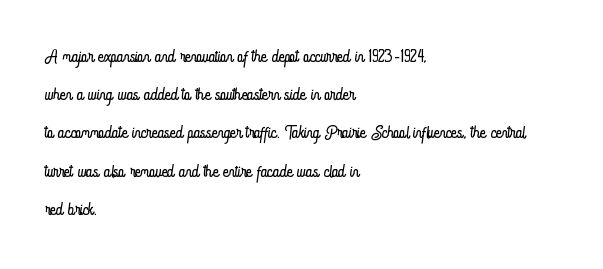
The image shows 25 px text type; set left-aligned, normal line spacing (1.53x), normal letter spacing, not underlined.
